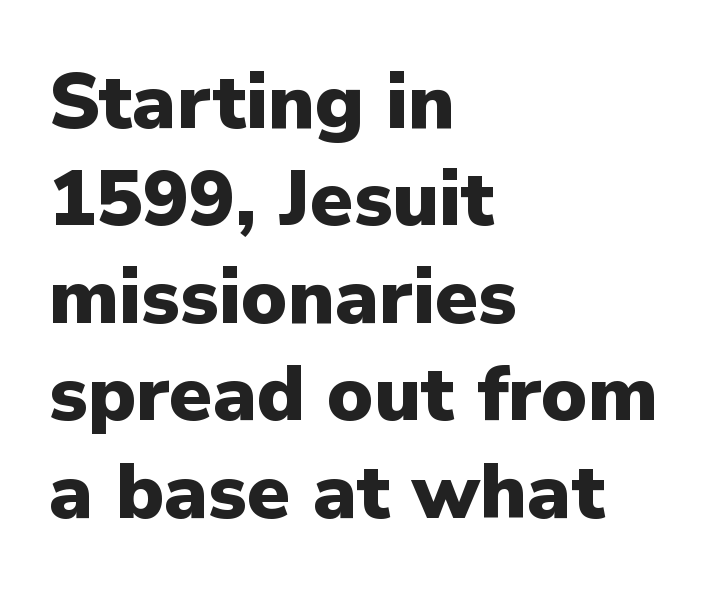
{"serif": "no", "italic": "no", "bold": "yes", "weight": "heavy", "width": "normal", "stroke_contrast": "low", "x_height": "medium", "monospaced": "no", "underline": "no", "align": "left", "line_spacing": "normal", "line_spacing_ratio": 1.25, "letter_spacing": "normal", "letter_spacing_em": 0.0, "glyph_px": 78}
